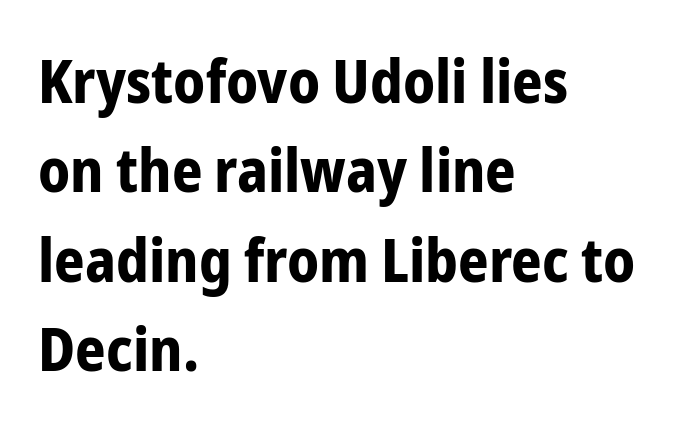
{"serif": "no", "italic": "no", "bold": "yes", "weight": "bold", "width": "condensed", "stroke_contrast": "low", "x_height": "medium", "monospaced": "no", "underline": "no", "align": "left", "line_spacing": "normal", "line_spacing_ratio": 1.49, "letter_spacing": "normal", "letter_spacing_em": 0.0, "glyph_px": 60}
